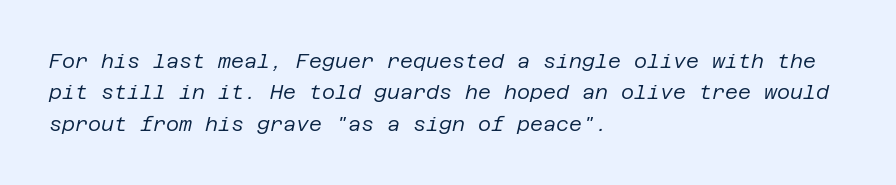
The cut favours lightness, reaching ordinary text weight at its darkest. Italic? Definitely — the glyphs are oblique. Quick note: underline off. Where is the straight margin? On the left. A normal amount of white space separates one row of letters from the next.
